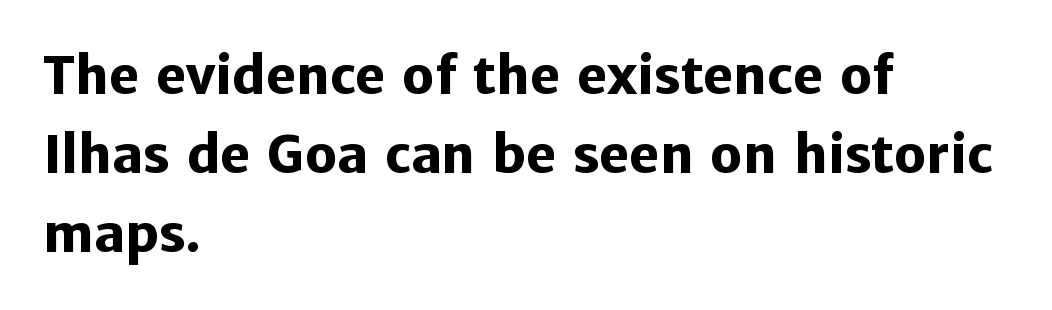
Q: Is the text bold? A: Yes.
Q: Is the text italic (slanted)? A: No, it is upright.
Q: Is the typeface a serif or a sans-serif typeface? A: Sans-serif.
Q: Is the text underlined? A: No.
Q: How is the paragraph aligned? A: Left-aligned.
Q: Is the spacing between letters normal or unusually wide? A: Normal.
Q: Is the spacing between lines tight, normal or loose? A: Normal.
Q: Width (condensed, normal, or wide)? A: Normal.
Q: Stroke contrast? A: Low.
Q: x-height? A: Medium.
Q: Monospaced? A: No.
